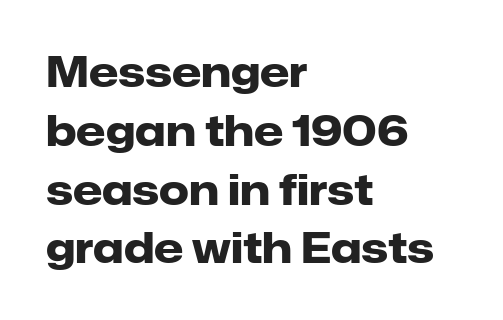
Think of a printed novel: that variable character pitch is what you see here. Vertically, the passage feels balanced, rows spaced as you'd expect. Pretty heavy lettering here — definitely bold. Tracking value appears to be zero — textbook default spacing. Beneath every word, the page is bare. The ragged edge is on the right, which tells us the setting is flush left.
